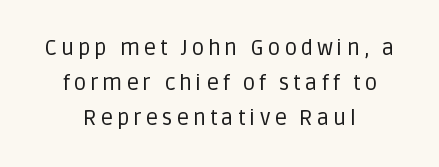
Ink coverage per letter is moderate at most. A student would call this center alignment; a typographer would say set centered. Summary of vertical rhythm: regular, with standard interline spacing. Anything drawn beneath the words? Only blank space. Upright lettering throughout.
